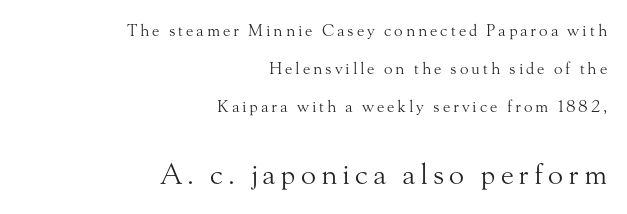
The later block is typeset at a bigger size than the earlier block. This sample has the flowing, uneven cadence of proportional lettering. Do the letters lean? They stand straight. Casual observation: everything's shoved over to the right. How would I describe the line gaps? Wide and relaxed. Font category for this specimen: serif.
